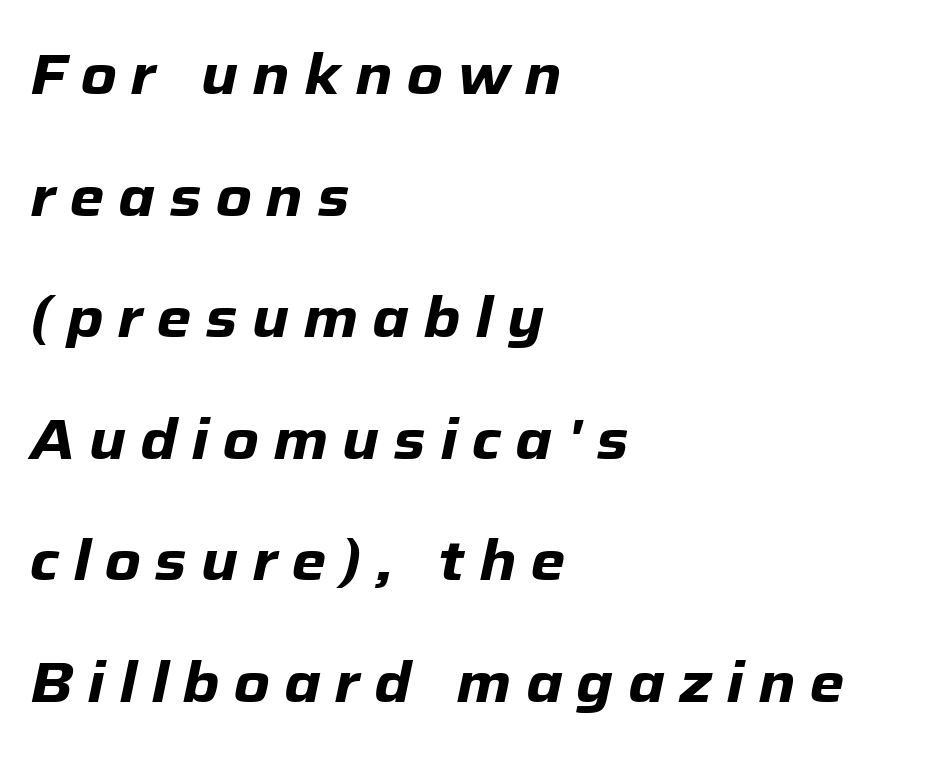
{"italic": "yes", "lean": "right", "slant_degrees": 12, "bold": "yes", "weight": "heavy", "width": "normal", "stroke_contrast": "low", "x_height": "medium", "monospaced": "no", "underline": "no", "align": "left", "line_spacing": "loose", "line_spacing_ratio": 2.17, "letter_spacing": "wide", "letter_spacing_em": 0.25, "glyph_px": 56}
